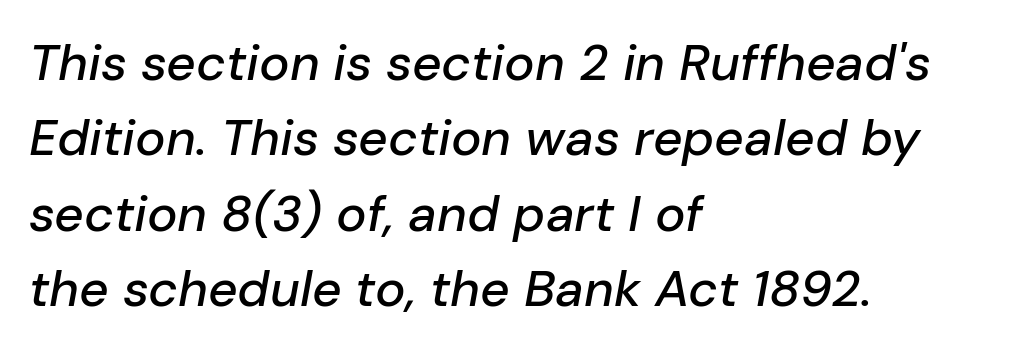
The lettering tilts uniformly, giving the passage an italic look. The designer left line spacing at the default. In CSS terms this would be text-align: left. This rendering features lettering with no underline.
